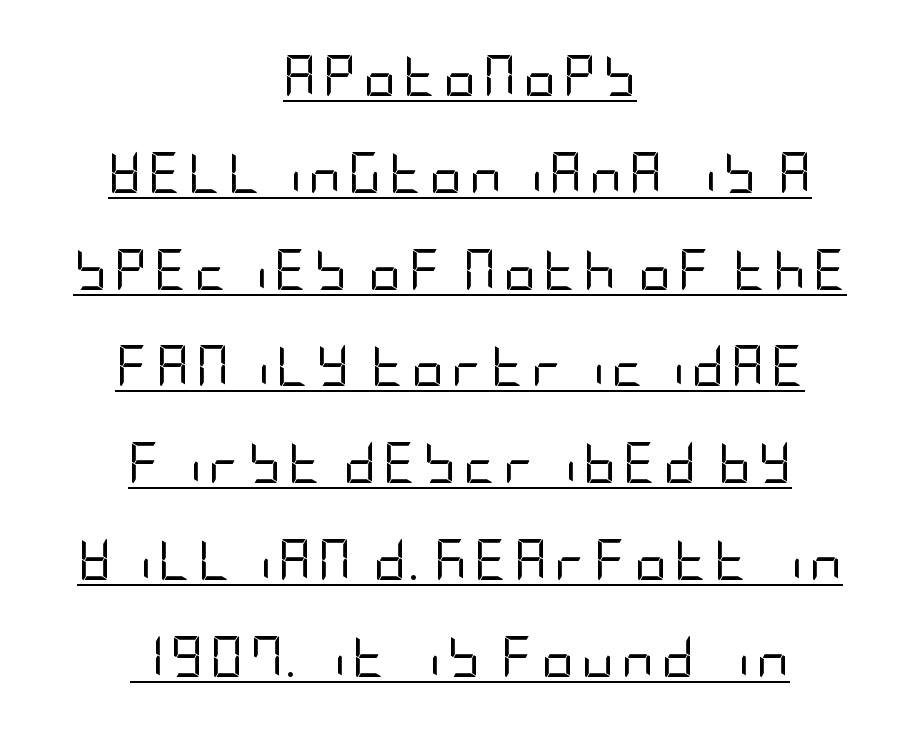
Q: Is the text bold? A: No.
Q: Is the text italic (slanted)? A: No, it is upright.
Q: Is the typeface a serif or a sans-serif typeface? A: Sans-serif.
Q: Is the text underlined? A: Yes.
Q: How is the paragraph aligned? A: Centered.
Q: Is the spacing between lines tight, normal or loose? A: Loose.
Q: Width (condensed, normal, or wide)? A: Condensed.
Q: Stroke contrast? A: Low.
Q: x-height? A: Large.
